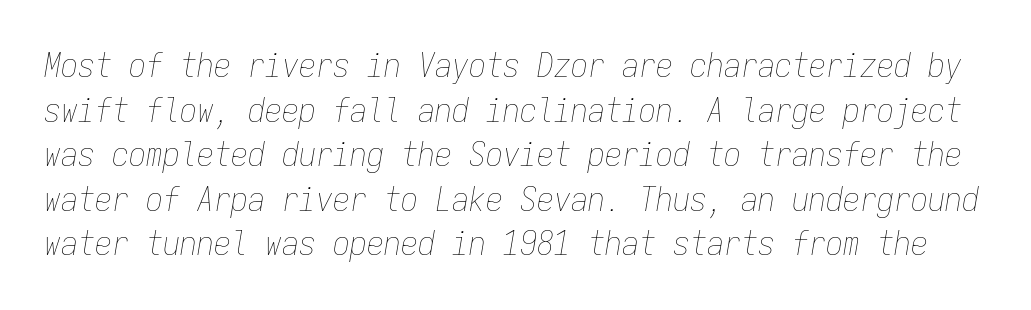
Compared with a typical body face, this is equally light or lighter still. Bare-footed words on every line. Each letter, wide or thin by design, is forced into the same width here. The vertical gap from one line to the next is medium. Characters follow at the spacing the type designer built in.
